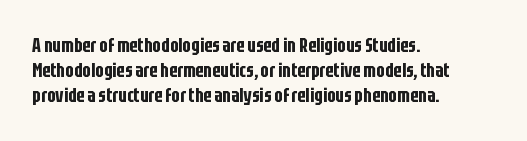
These lines keep a tight, regular rhythm from letter to letter. Successive baselines arrive at the customary interval. Unmarked baselines from the first word to the last. Casual observation: everything's shoved over to the left. This sample uses an upright cut, with every glyph sitting square on the baseline.
